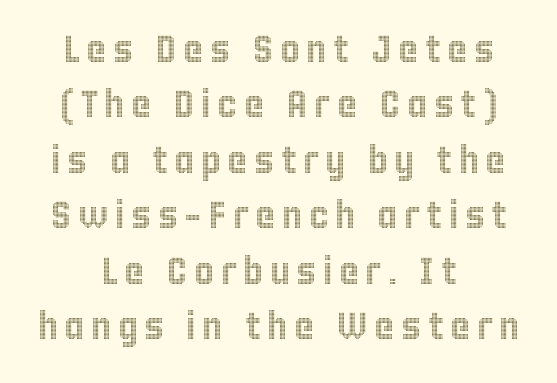
Q: Is the text italic (slanted)? A: No, it is upright.
Q: Is the text underlined? A: No.
Q: How is the paragraph aligned? A: Centered.
Q: Is the spacing between lines tight, normal or loose? A: Normal.
Q: Width (condensed, normal, or wide)? A: Condensed.
Q: x-height? A: Large.
Q: Monospaced? A: No.
